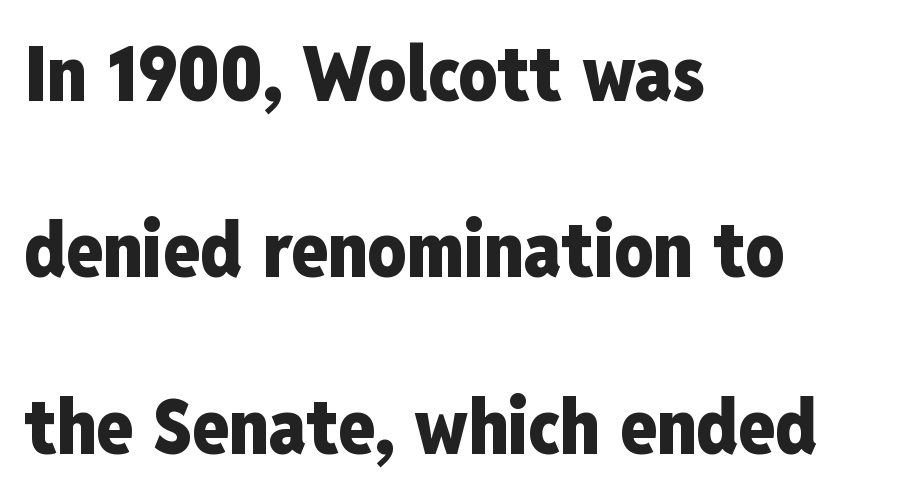
Q: Is the text bold? A: Yes.
Q: Is the text italic (slanted)? A: No, it is upright.
Q: Is the typeface a serif or a sans-serif typeface? A: Sans-serif.
Q: Is the text underlined? A: No.
Q: How is the paragraph aligned? A: Left-aligned.
Q: Is the spacing between letters normal or unusually wide? A: Normal.
Q: Is the spacing between lines tight, normal or loose? A: Loose.
Q: Width (condensed, normal, or wide)? A: Condensed.
Q: Stroke contrast? A: Low.
Q: x-height? A: Medium.
Q: Monospaced? A: No.
